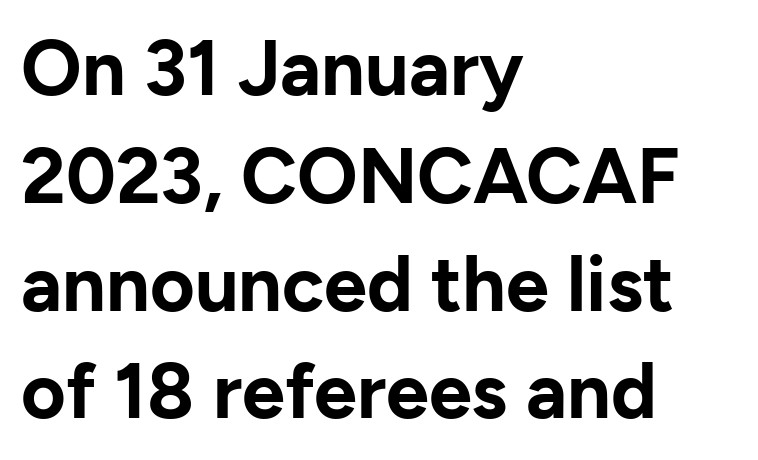
A typesetter would call this proportional, since set widths differ per character. Grotesque or geometric, the face here clearly has no serifs. The characters look thick and weighty, a clear bold. The rag falls on the right side of this text block. Upright lettering throughout.
